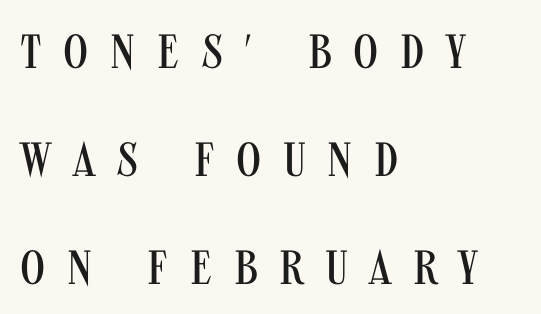
The glyphs in this specimen are sans serif. These lines were composed using upright roman letters. Character widths vary here, with narrow letters taking less room than wide ones. Teacher's note: observe the even left margin — that is flush-left alignment.
